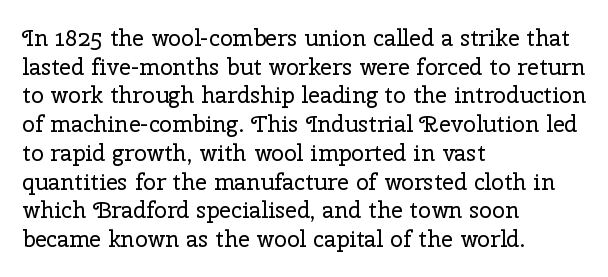
Q: Is the text bold? A: No.
Q: Is the text italic (slanted)? A: No, it is upright.
Q: Is the text underlined? A: No.
Q: How is the paragraph aligned? A: Left-aligned.
Q: Is the spacing between letters normal or unusually wide? A: Normal.
Q: Is the spacing between lines tight, normal or loose? A: Normal.
